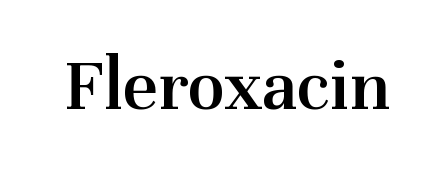
The image shows 76 px semibold serif type, upright; set normal letter spacing, not underlined; medium stroke contrast and a medium x-height.
